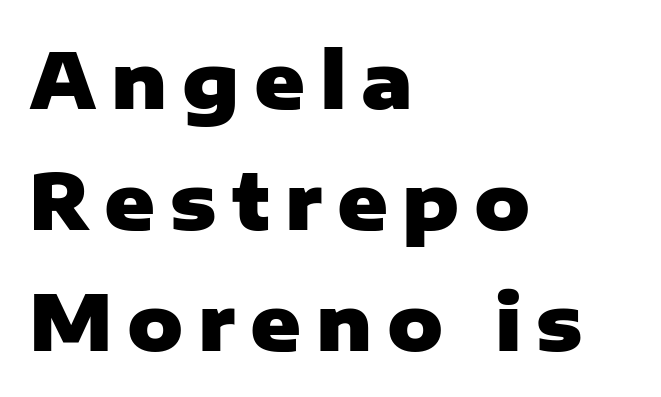
Q: Is the text bold? A: Yes.
Q: Is the text italic (slanted)? A: No, it is upright.
Q: Is the typeface a serif or a sans-serif typeface? A: Sans-serif.
Q: Is the text underlined? A: No.
Q: How is the paragraph aligned? A: Left-aligned.
Q: Is the spacing between lines tight, normal or loose? A: Normal.
Q: Width (condensed, normal, or wide)? A: Normal.
Q: Stroke contrast? A: Low.
Q: x-height? A: Medium.
Q: Monospaced? A: No.
